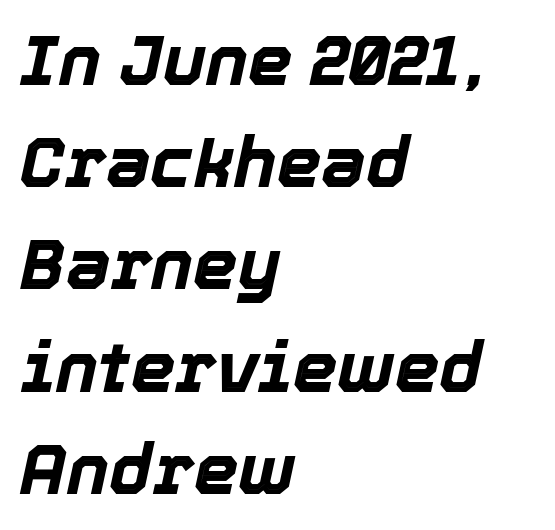
Q: Is the text bold? A: Yes.
Q: Is the text italic (slanted)? A: Yes, it leans right by about 12 degrees.
Q: Is the text underlined? A: No.
Q: How is the paragraph aligned? A: Left-aligned.
Q: Is the spacing between letters normal or unusually wide? A: Normal.
Q: Is the spacing between lines tight, normal or loose? A: Normal.
Q: Width (condensed, normal, or wide)? A: Normal.
Q: x-height? A: Medium.
Q: Monospaced? A: No.
